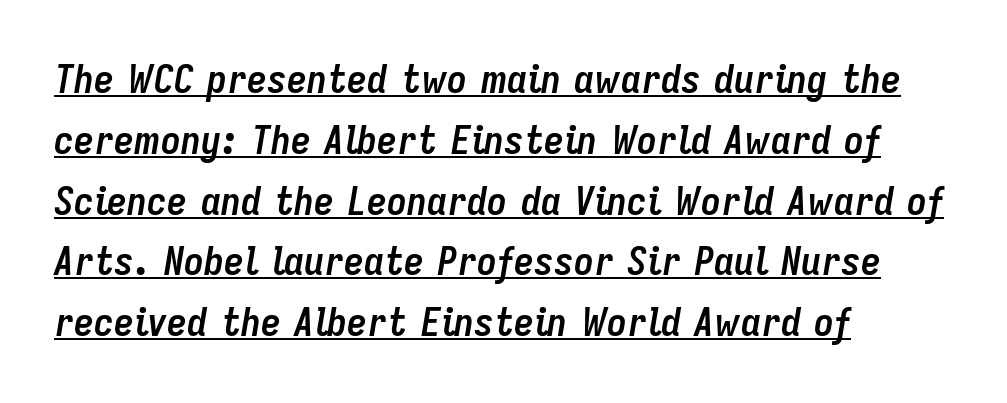
{"italic": "yes", "lean": "right", "slant_degrees": 9, "bold": "yes", "weight": "semibold", "width": "condensed", "stroke_contrast": "low", "x_height": "medium", "monospaced": "no", "underline": "yes", "align": "left", "line_spacing": "normal", "line_spacing_ratio": 1.52, "letter_spacing": "normal", "letter_spacing_em": 0.0, "glyph_px": 40}
